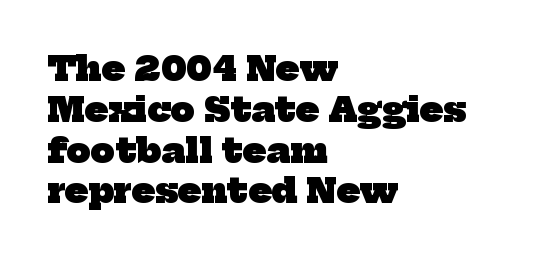
Q: Is the text bold? A: Yes.
Q: Is the typeface a serif or a sans-serif typeface? A: Serif.
Q: Is the text underlined? A: No.
Q: How is the paragraph aligned? A: Left-aligned.
Q: Is the spacing between letters normal or unusually wide? A: Normal.
Q: Width (condensed, normal, or wide)? A: Normal.
Q: Stroke contrast? A: Low.
Q: x-height? A: Medium.
Q: Monospaced? A: No.
